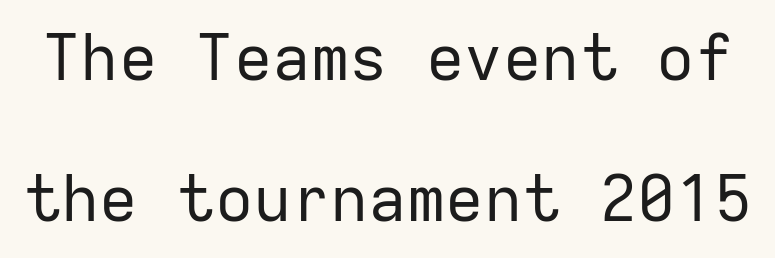
Letterform terminals end flat and unadorned throughout the passage. Stem width sits at or under what a default text font uses. The passage shown is typed in a monospace face where columns stay perfectly aligned. What's the leading like? Stretched, with rows far apart.
